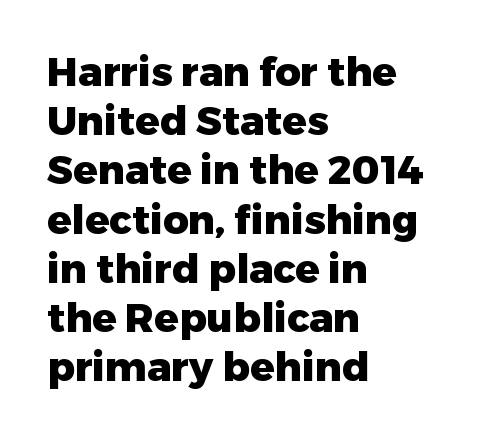
Caption: multi-line text, flush left, ragged right. The font is running at its bold setting. The passage shown has conventional tracking throughout. Does the lettering tilt? It doesn't — this is upright.
